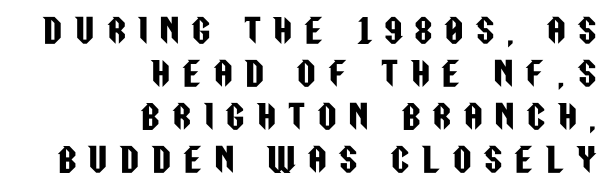
{"serif": "no", "italic": "no", "width": "condensed", "stroke_contrast": "low", "x_height": "large", "monospaced": "no", "underline": "no", "align": "right", "line_spacing": "normal", "line_spacing_ratio": 1.34, "letter_spacing": "wide", "letter_spacing_em": 0.4, "glyph_px": 32}
